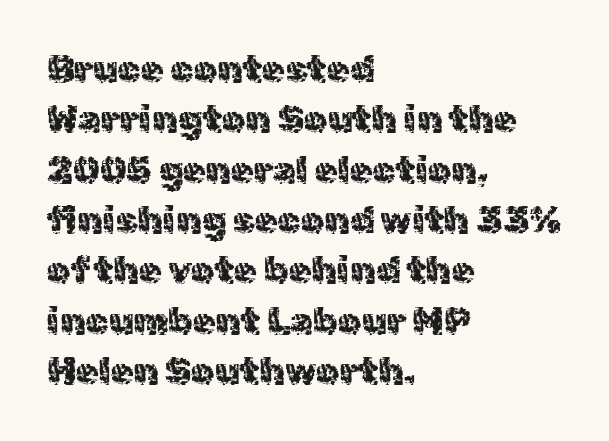
The image shows 37 px regular-weight sans-serif type, upright; set left-aligned, normal line spacing (1.36x), normal letter spacing, not underlined; a medium x-height.
